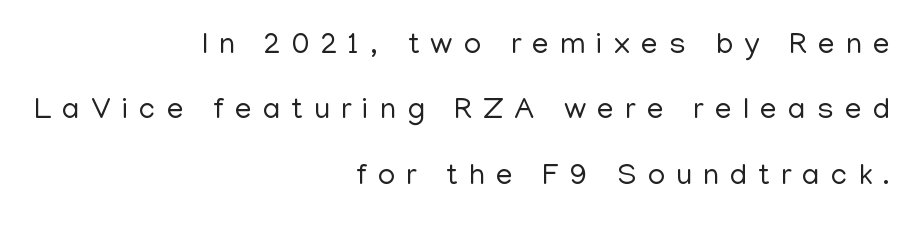
{"serif": "no", "italic": "no", "bold": "no", "weight": "regular", "width": "normal", "stroke_contrast": "low", "x_height": "medium", "monospaced": "no", "underline": "no", "align": "right", "line_spacing": "loose", "line_spacing_ratio": 2.18, "letter_spacing": "wide", "letter_spacing_em": 0.37, "glyph_px": 30}
